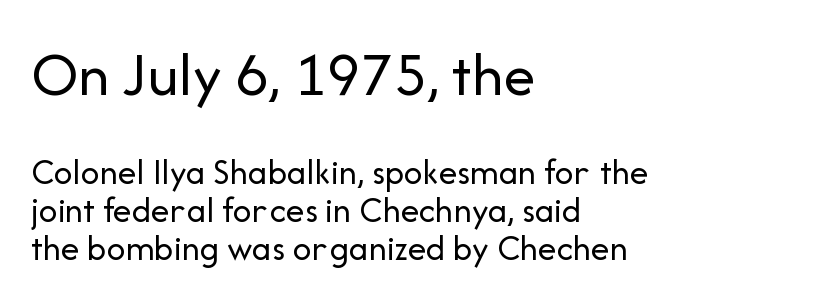
Q: Is the text bold? A: No.
Q: Is the text italic (slanted)? A: No, it is upright.
Q: Is the typeface a serif or a sans-serif typeface? A: Sans-serif.
Q: Is the text underlined? A: No.
Q: How is the paragraph aligned? A: Left-aligned.
Q: Is the spacing between letters normal or unusually wide? A: Normal.
Q: Is the spacing between lines tight, normal or loose? A: Tight.
Q: Which block of text is set in a larger size, the first (top) or the second (bottom)? A: The first (top) one.
Q: Width (condensed, normal, or wide)? A: Normal.
Q: Stroke contrast? A: Low.
Q: x-height? A: Medium.
Q: Monospaced? A: No.
